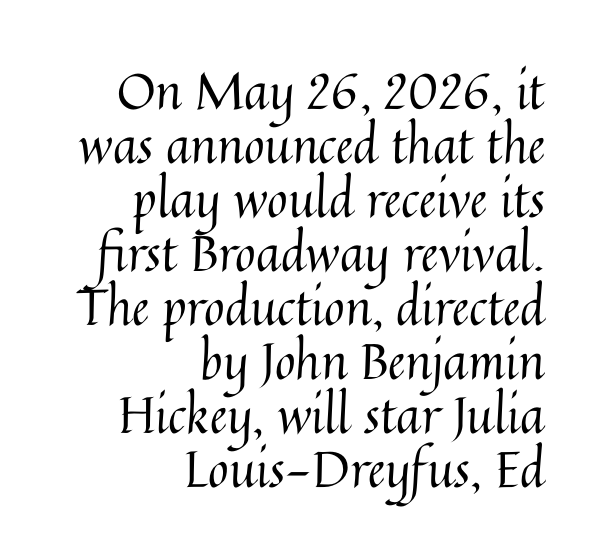
The image shows 50 px regular-weight type; set right-aligned, tight line spacing (1.08x), normal letter spacing, not underlined; medium stroke contrast and a medium x-height.
